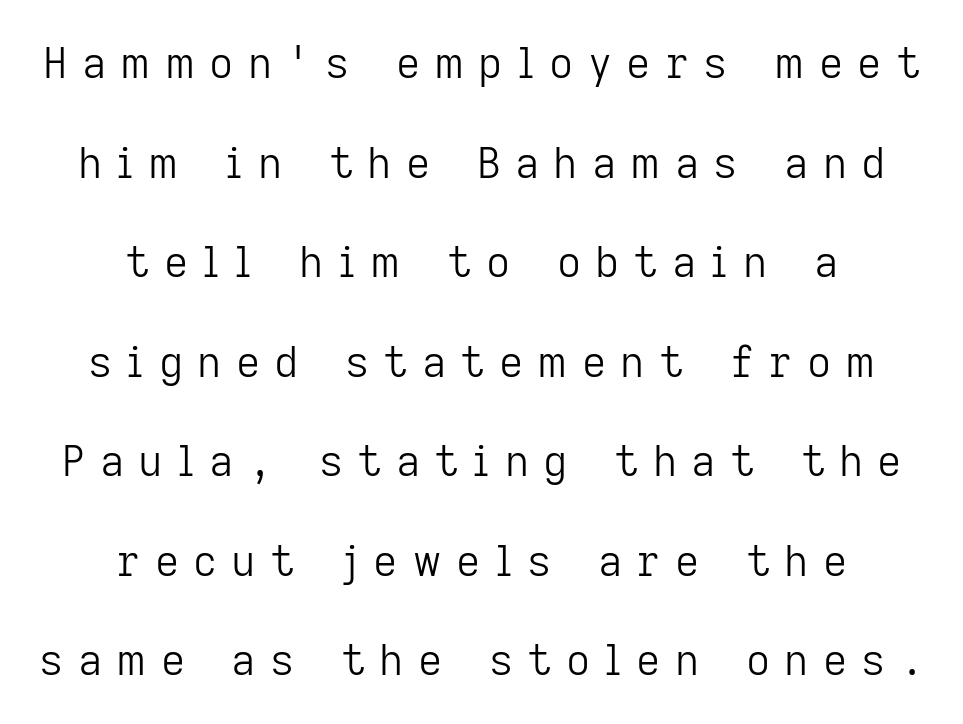
Q: Is the text bold? A: No.
Q: Is the text italic (slanted)? A: No, it is upright.
Q: Is the typeface a serif or a sans-serif typeface? A: Sans-serif.
Q: Is the text underlined? A: No.
Q: How is the paragraph aligned? A: Centered.
Q: Is the spacing between letters normal or unusually wide? A: Unusually wide.
Q: Is the spacing between lines tight, normal or loose? A: Loose.
Q: Width (condensed, normal, or wide)? A: Normal.
Q: Stroke contrast? A: Low.
Q: x-height? A: Medium.
Q: Monospaced? A: No.
